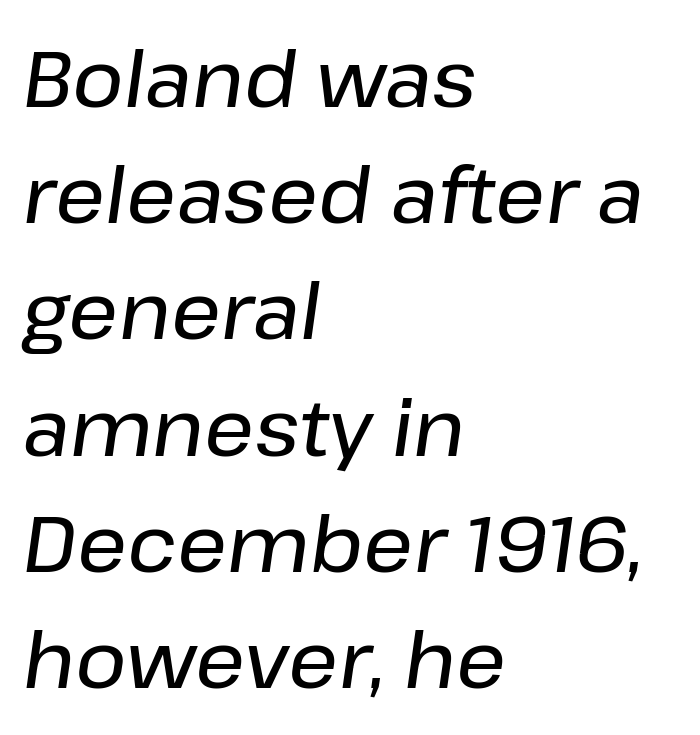
The passage shown leans; its letterforms are oblique. The horizontal fit of the characters is conventional and even. Each new line begins a customary step beneath the previous one. A typesetter would call this proportional, since set widths differ per character. Compared with a centered layout, this one pins lines to the left instead.
